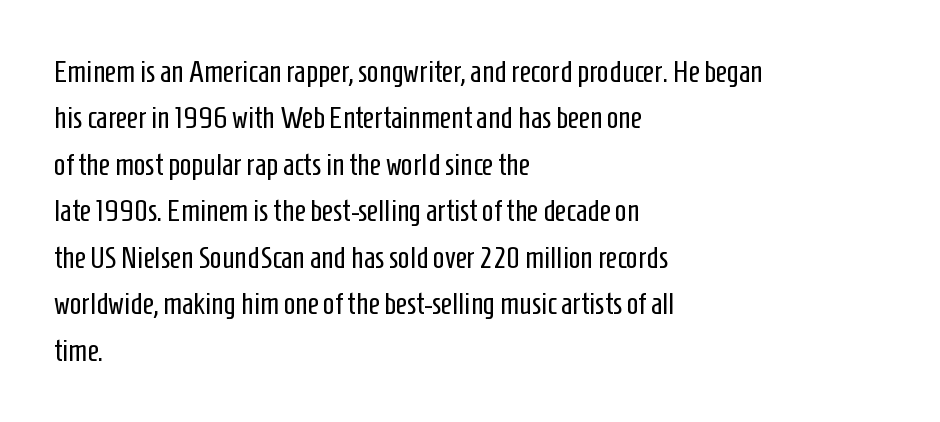
This sample keeps an unexceptional amount of space between lines. Weight: in the light-to-regular range. Check where the strokes stop: nothing finishes them off — pure sans. Short and long lines alike share a common starting point at left.
